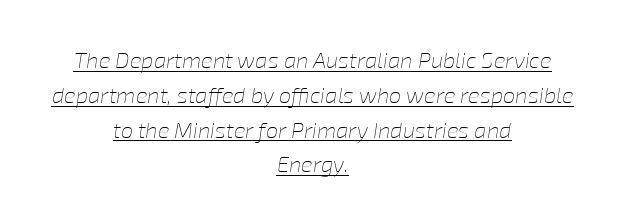
{"italic": "yes", "lean": "right", "slant_degrees": 8, "bold": "no", "underline": "yes", "align": "center", "line_spacing": "normal", "line_spacing_ratio": 1.58, "letter_spacing": "normal", "letter_spacing_em": 0.0, "glyph_px": 22}
